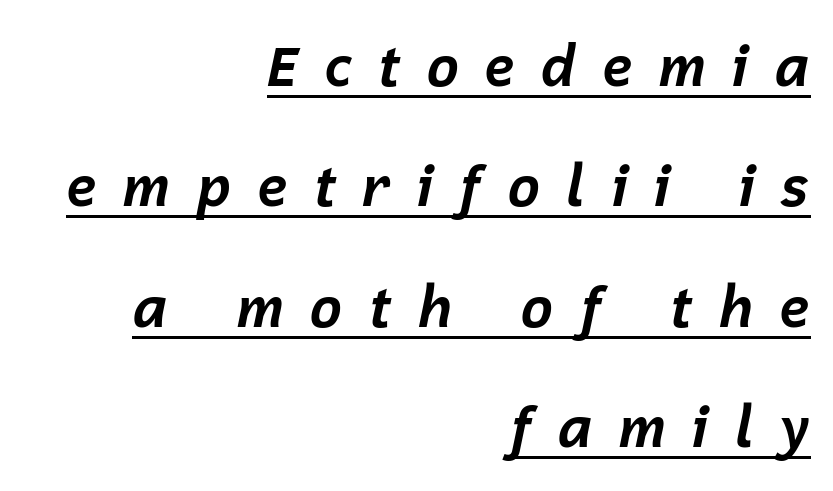
Q: Is the text bold? A: Yes.
Q: Is the text italic (slanted)? A: Yes, it leans right by about 12 degrees.
Q: Is the text underlined? A: Yes.
Q: How is the paragraph aligned? A: Right-aligned.
Q: Is the spacing between letters normal or unusually wide? A: Unusually wide.
Q: Is the spacing between lines tight, normal or loose? A: Loose.
Q: Width (condensed, normal, or wide)? A: Normal.
Q: Stroke contrast? A: Low.
Q: x-height? A: Medium.
Q: Monospaced? A: No.
